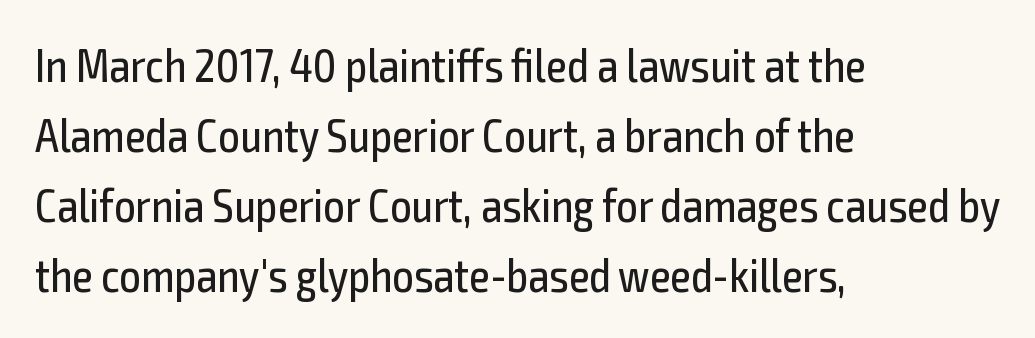
The image shows 47 px regular-weight, condensed sans-serif type, upright; set left-aligned, normal line spacing (1.49x), normal letter spacing, not underlined; a medium x-height.
